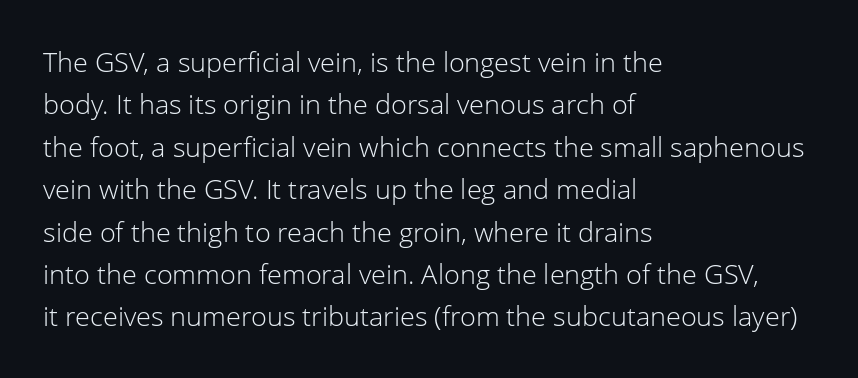
Characters follow at the spacing the type designer built in. Where is the straight margin? On the left. Weight: regular or lighter. Check the space under the baseline: it is left empty. Each new line begins a customary step beneath the previous one.
